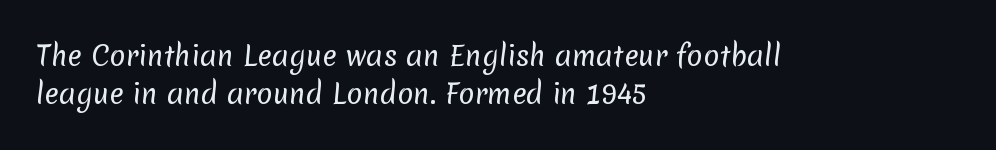
Bold? No — there's no thickening of the strokes. Quick note: interline space is typical. One-word summary of the alignment: left. Words float on clear page, feet unadorned.
